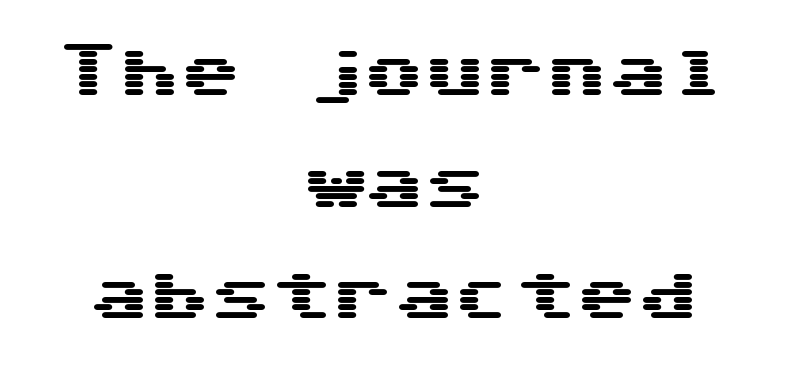
Q: Is the text italic (slanted)? A: No, it is upright.
Q: Is the typeface a serif or a sans-serif typeface? A: Sans-serif.
Q: Is the text underlined? A: No.
Q: How is the paragraph aligned? A: Centered.
Q: Is the spacing between letters normal or unusually wide? A: Normal.
Q: Width (condensed, normal, or wide)? A: Wide.
Q: Stroke contrast? A: Medium.
Q: x-height? A: Medium.
